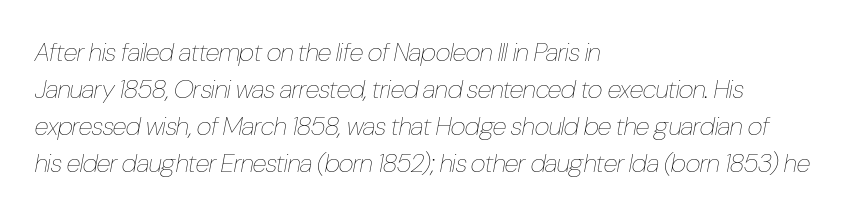
The image shows 26 px text type, italic (leaning right); set left-aligned, normal line spacing (1.42x), normal letter spacing, not underlined.
